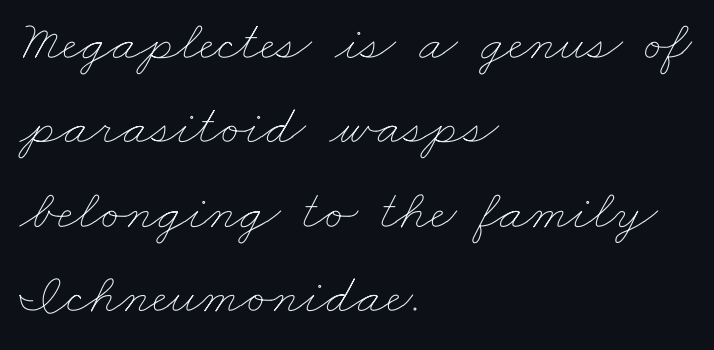
Q: Is the text bold? A: No.
Q: Is the text underlined? A: No.
Q: How is the paragraph aligned? A: Left-aligned.
Q: Is the spacing between letters normal or unusually wide? A: Normal.
Q: Is the spacing between lines tight, normal or loose? A: Normal.
Q: Width (condensed, normal, or wide)? A: Wide.
Q: Stroke contrast? A: Low.
Q: x-height? A: Small.
Q: Monospaced? A: No.
